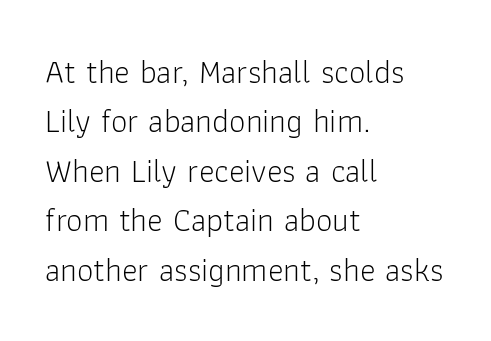
{"serif": "no", "italic": "no", "bold": "no", "weight": "light", "width": "normal", "stroke_contrast": "low", "x_height": "medium", "monospaced": "no", "underline": "no", "align": "left", "line_spacing": "normal", "line_spacing_ratio": 1.5, "letter_spacing": "normal", "letter_spacing_em": 0.0, "glyph_px": 33}
